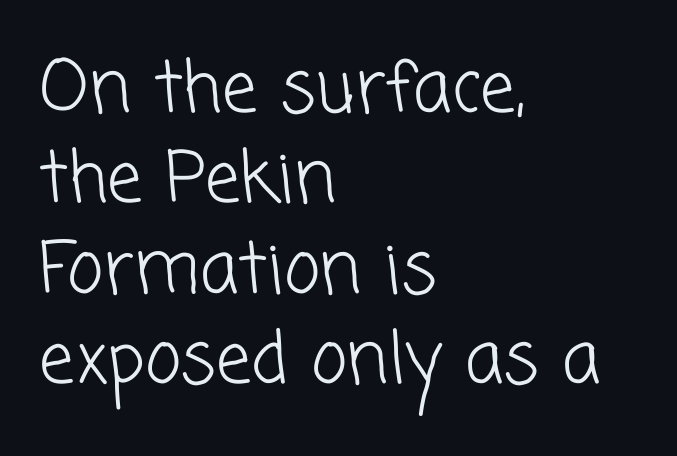
The image shows 70 px light sans-serif type; set left-aligned, normal line spacing (1.29x), normal letter spacing, not underlined; low stroke contrast and a medium x-height.
